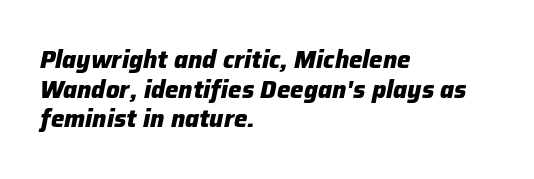
Is the type slanted? Yes — the strokes lean at a clear angle. Has an underline been added? It has not. What weight is shown? A full bold with thick strokes. Characters follow at the spacing the type designer built in.
